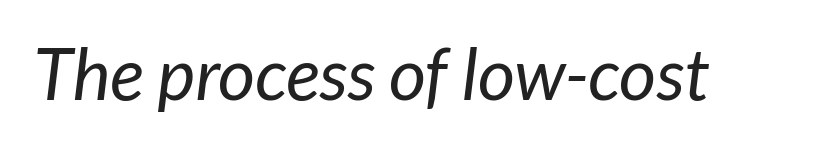
{"serif": "no", "bold": "no", "weight": "regular", "width": "normal", "stroke_contrast": "low", "x_height": "medium", "monospaced": "no", "underline": "no", "letter_spacing": "normal", "letter_spacing_em": 0.0, "glyph_px": 72}
